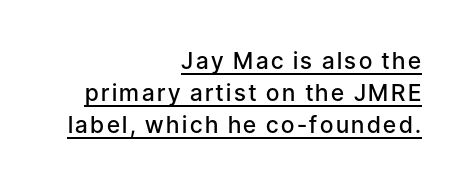
Typesetter's note: demi weight, one step under bold. Underlined type. Every character sits straight up, as roman type does. The rag falls on the left side of this text block. What's the leading like? Ordinary, nothing unusual.
